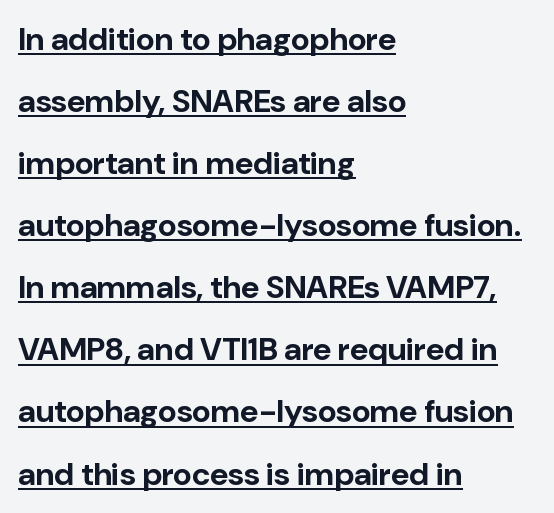
Q: Is the text bold? A: Yes.
Q: Is the text italic (slanted)? A: No, it is upright.
Q: Is the typeface a serif or a sans-serif typeface? A: Sans-serif.
Q: Is the text underlined? A: Yes.
Q: How is the paragraph aligned? A: Left-aligned.
Q: Is the spacing between letters normal or unusually wide? A: Normal.
Q: Is the spacing between lines tight, normal or loose? A: Loose.
Q: Width (condensed, normal, or wide)? A: Normal.
Q: Stroke contrast? A: Low.
Q: x-height? A: Medium.
Q: Monospaced? A: No.
